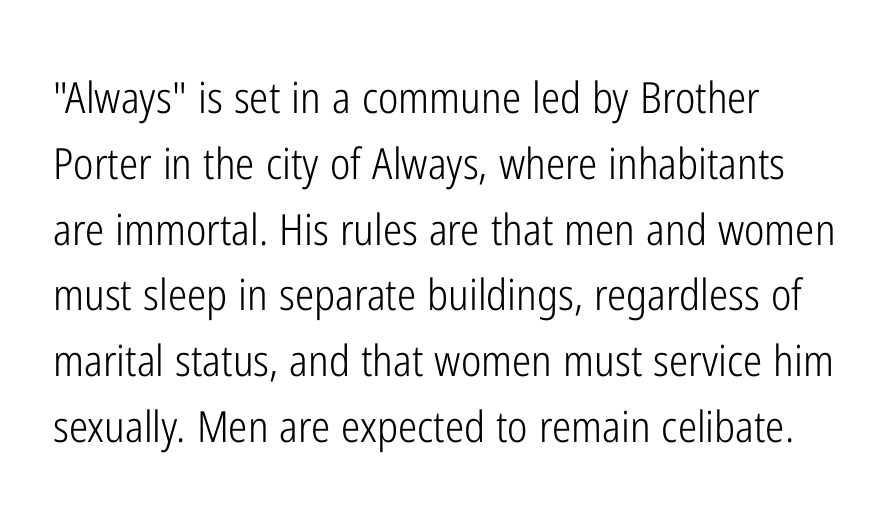
The type family on display is of the sans-serif kind. The lettering stays uniformly vertical, giving the passage a roman look. The letterforms sit shoulder to shoulder at normal distance. Notice how descenders clear the ascenders below comfortably — that's standard leading.
